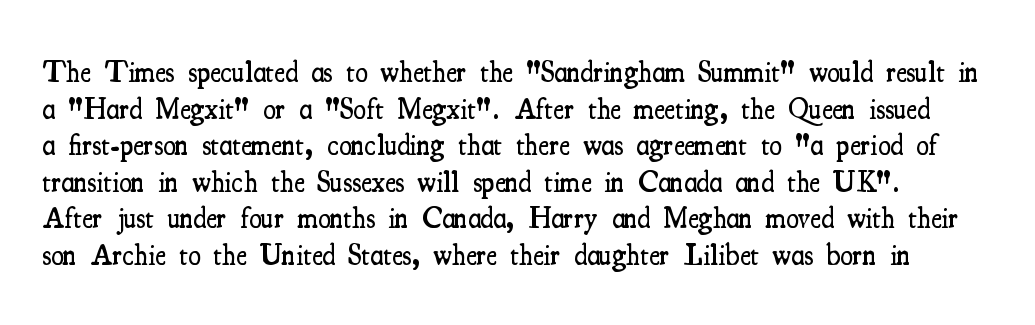
The image shows 29 px semibold, condensed serif type, upright; set normal line spacing (1.26x), normal letter spacing, not underlined; medium stroke contrast and a small x-height.
